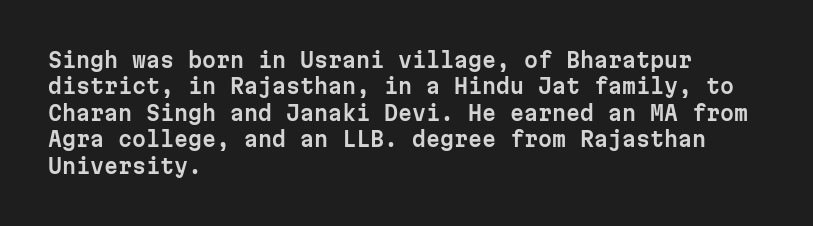
The image shows 20 px text type, upright; set left-aligned, normal line spacing (1.32x), normal letter spacing, not underlined.
